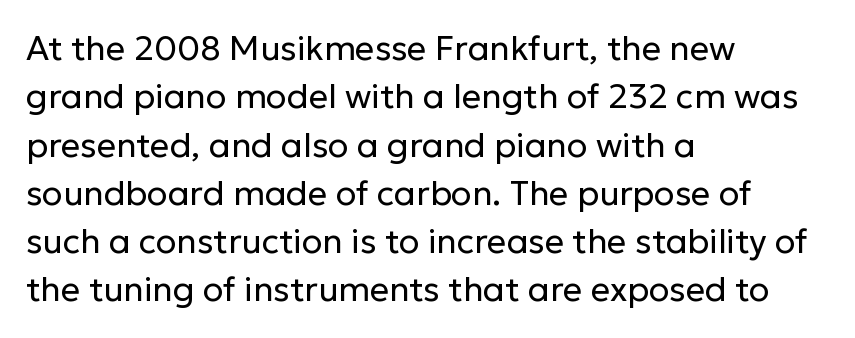
Nobody drew a line under any word here. The passage shown is typed in a proportional face where columns would drift. Examine the stroke ends and you'll find no serifs. In CSS terms this would be text-align: left.
